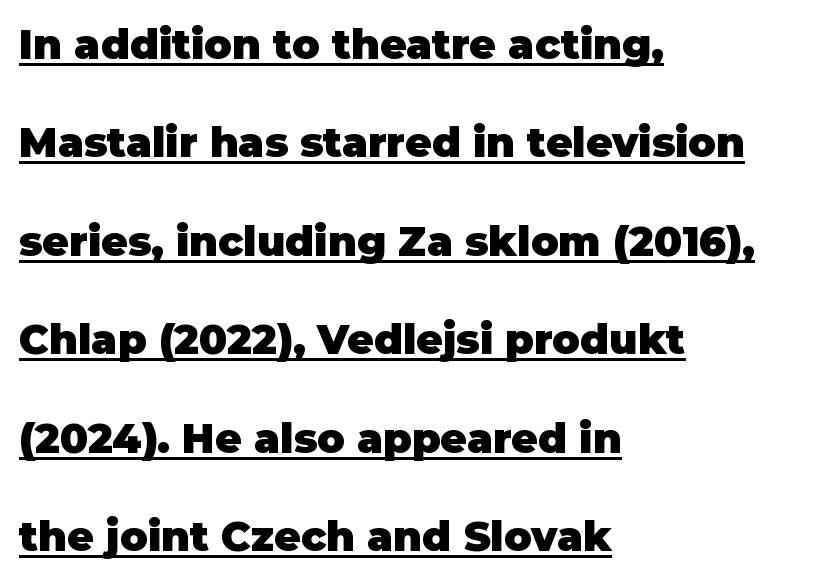
{"serif": "no", "italic": "no", "bold": "yes", "weight": "heavy", "width": "normal", "stroke_contrast": "low", "x_height": "large", "monospaced": "no", "underline": "yes", "align": "left", "line_spacing": "loose", "line_spacing_ratio": 2.4, "letter_spacing": "normal", "letter_spacing_em": 0.0, "glyph_px": 41}
